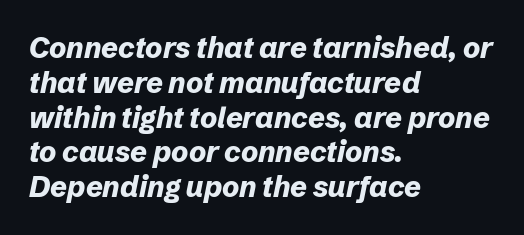
Q: Is the text bold? A: Yes.
Q: Is the text italic (slanted)? A: Yes, it leans right by about 12 degrees.
Q: Is the text underlined? A: No.
Q: How is the paragraph aligned? A: Left-aligned.
Q: Is the spacing between letters normal or unusually wide? A: Normal.
Q: Width (condensed, normal, or wide)? A: Normal.
Q: Stroke contrast? A: Low.
Q: x-height? A: Medium.
Q: Monospaced? A: No.
